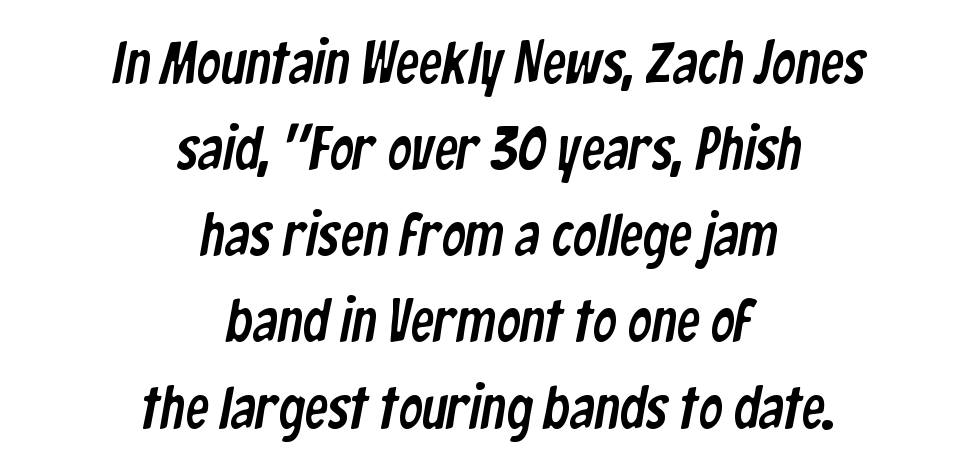
Note: no serifs on the glyphs. A typesetter would call this zero additional tracking. Whoever set this chose a conventional vertical rhythm. The zone under the glyphs is completely vacant. Think of a printed novel: that variable character pitch is what you see here. In CSS terms this would be text-align: center.
